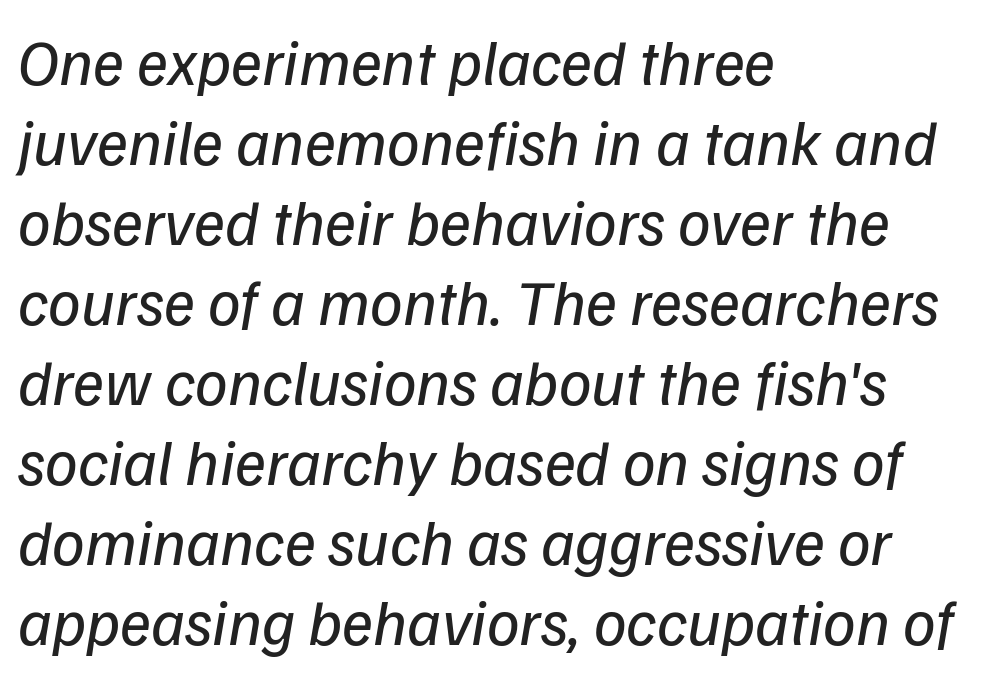
When letters slant like this, we call the style italic. Leftover space on each line is placed entirely after the last word. Note the varied advance widths — an 'i' is clearly narrower than an 'm'. Caption: face not bold, strokes unweighted. This sample uses plain, unmodified letter spacing.
